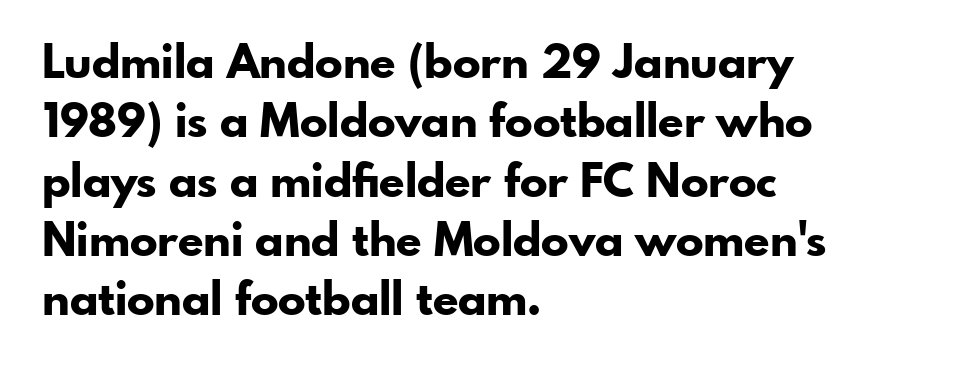
The image shows 46 px bold sans-serif type, upright; set left-aligned, normal line spacing (1.29x), normal letter spacing, not underlined; low stroke contrast and a small x-height.
